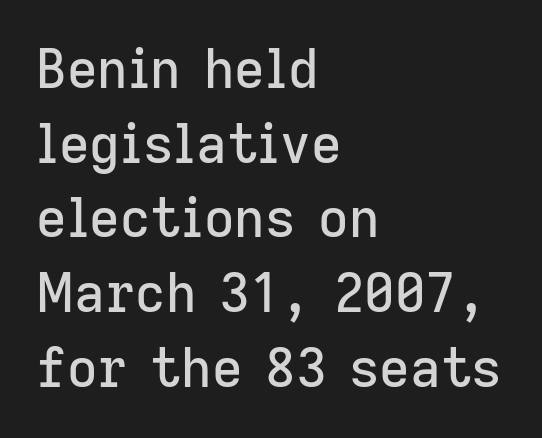
The image shows 53 px sans-serif type, upright; set left-aligned, normal line spacing (1.41x), normal letter spacing, not underlined; low stroke contrast and a medium x-height.
